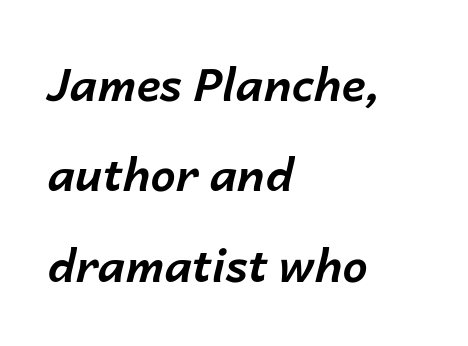
Q: Is the text bold? A: Yes.
Q: Is the text italic (slanted)? A: Yes, it leans right by about 14 degrees.
Q: Is the text underlined? A: No.
Q: How is the paragraph aligned? A: Left-aligned.
Q: Is the spacing between letters normal or unusually wide? A: Normal.
Q: Is the spacing between lines tight, normal or loose? A: Loose.
Q: Width (condensed, normal, or wide)? A: Normal.
Q: Stroke contrast? A: Low.
Q: x-height? A: Medium.
Q: Monospaced? A: No.
